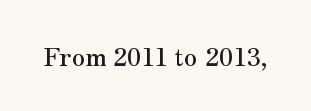
If you drew a line through each stem, it would be perfectly vertical. Characters follow at the spacing the type designer built in. The words here are not underlined.
